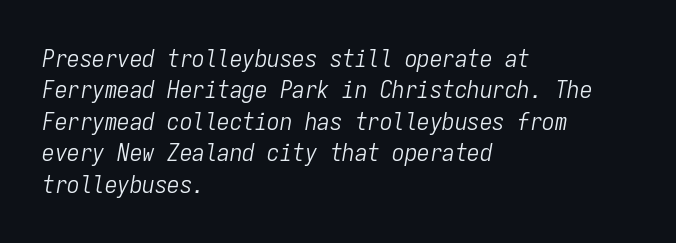
The passage shown has conventional tracking throughout. The baseline area is clear. You can tell it's italic because the verticals aren't actually vertical. Compared with typical paragraphs, the rows here are spaced about the same.
